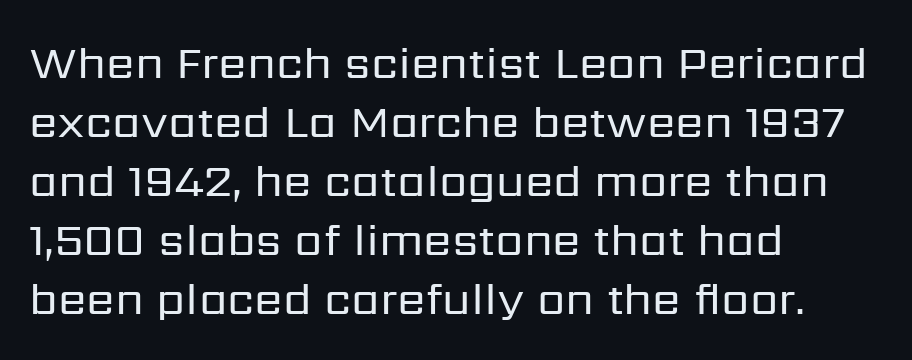
Designer's note — italics off, roman on. The leading is moderate, giving the passage an even texture. These lines are rendered in a variable-pitch font. Heft: none added — not bold. The passage shown is typeset with a sans-serif family. The foot of each line stays bare and open.
